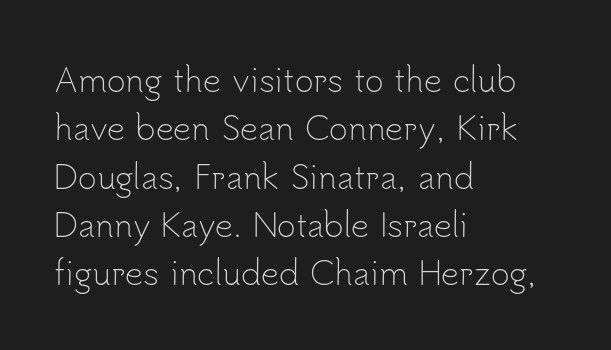
Q: Is the text bold? A: No.
Q: Is the text italic (slanted)? A: No, it is upright.
Q: Is the typeface a serif or a sans-serif typeface? A: Sans-serif.
Q: Is the text underlined? A: No.
Q: How is the paragraph aligned? A: Left-aligned.
Q: Is the spacing between letters normal or unusually wide? A: Normal.
Q: Is the spacing between lines tight, normal or loose? A: Normal.
Q: Width (condensed, normal, or wide)? A: Normal.
Q: Stroke contrast? A: Low.
Q: x-height? A: Small.
Q: Monospaced? A: No.
